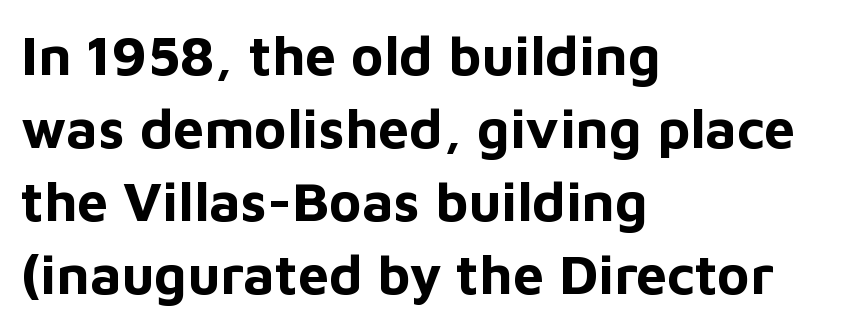
The image shows 55 px bold sans-serif type, upright; set left-aligned, normal line spacing (1.33x), normal letter spacing, not underlined; low stroke contrast and a medium x-height.
